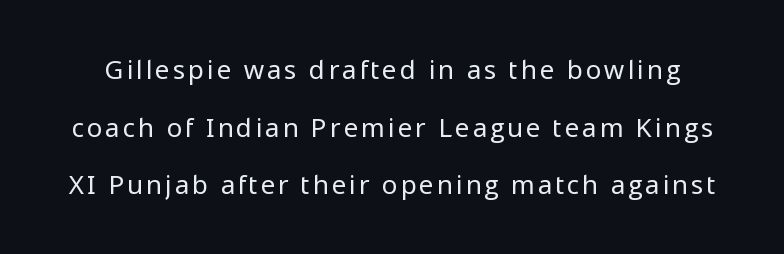
{"italic": "no", "bold": "no", "underline": "no", "line_spacing": "loose", "line_spacing_ratio": 2.22, "glyph_px": 26}
